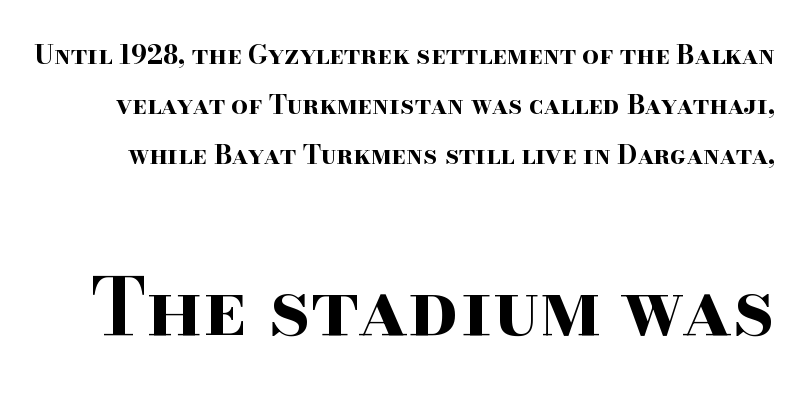
The image shows 78 px bold, wide serif type, upright; set loose line spacing (1.93x), normal letter spacing, not underlined; the second (bottom) block is 3.0x larger; high stroke contrast and a small x-height.
